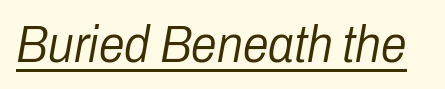
The face used here has a pronounced slope to its letters. Honestly, the letter spacing is just normal — you wouldn't notice it. These characters rest on top of a visible drawn line. The cut favours lightness, reaching ordinary text weight at its darkest. Note the varied advance widths — an 'i' is clearly narrower than an 'm'.
